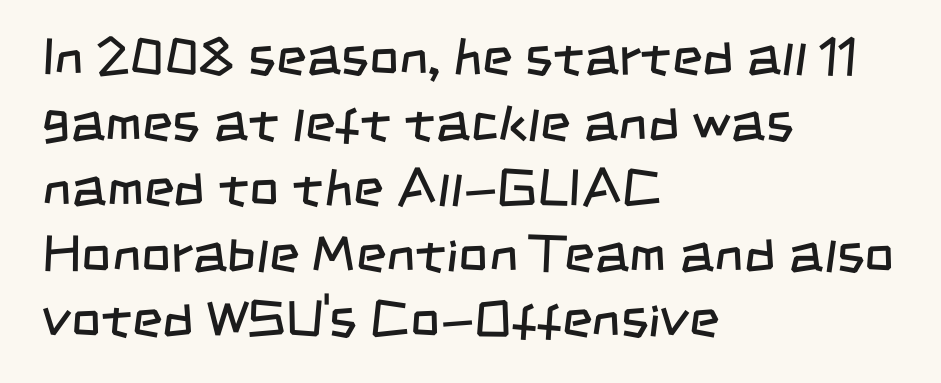
{"serif": "no", "bold": "no", "weight": "regular", "width": "condensed", "stroke_contrast": "low", "x_height": "large", "monospaced": "no", "underline": "no", "align": "left", "line_spacing": "normal", "line_spacing_ratio": 1.26, "letter_spacing": "normal", "letter_spacing_em": 0.0, "glyph_px": 52}
